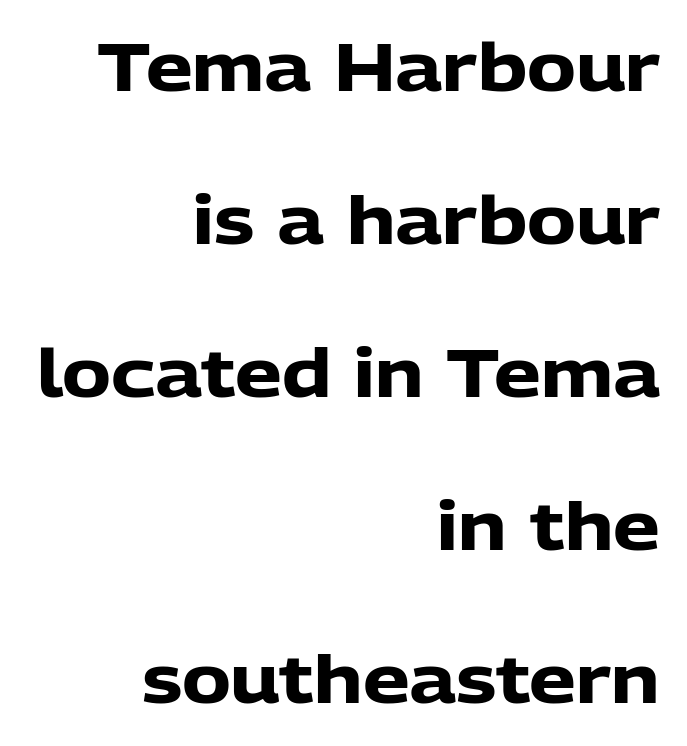
{"serif": "no", "italic": "no", "bold": "yes", "weight": "heavy", "width": "normal", "stroke_contrast": "low", "x_height": "medium", "monospaced": "no", "underline": "no", "align": "right", "line_spacing": "loose", "line_spacing_ratio": 2.32, "letter_spacing": "normal", "letter_spacing_em": 0.0, "glyph_px": 66}
